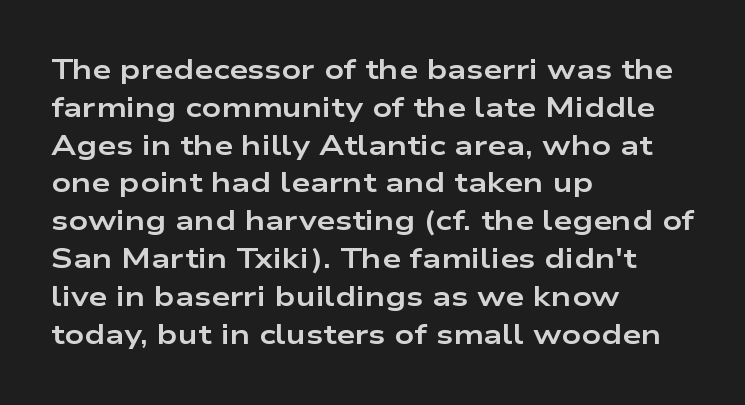
The image shows 27 px bold type, upright; set left-aligned, normal line spacing (1.4x), normal letter spacing, not underlined.
